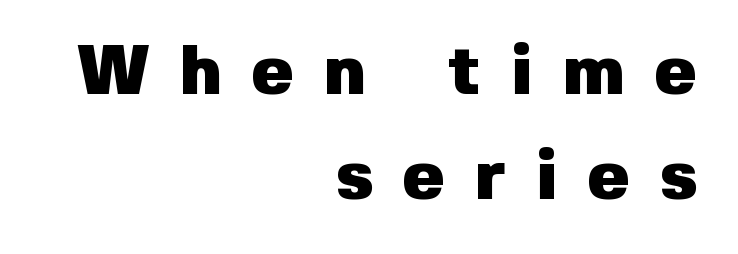
The image shows 70 px heavy sans-serif type, upright; set right-aligned, normal line spacing (1.5x), unusually wide letter spacing (+0.43 em), not underlined; low stroke contrast and a medium x-height.
